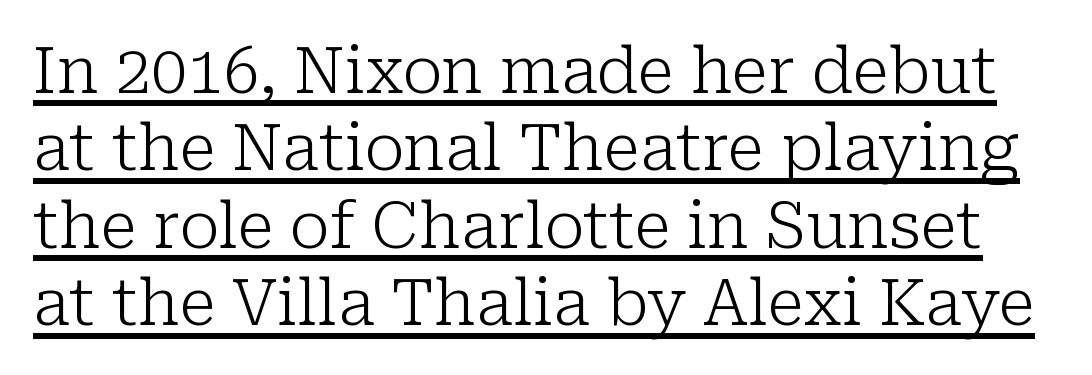
Spacing verdict: proportional, widths tailored to each character. The characters display serif detailing at their extremities. The lettering holds an erect, upright posture throughout. Underlining? Definitely there. Compared with typical body copy, the letter spacing here is the same.
